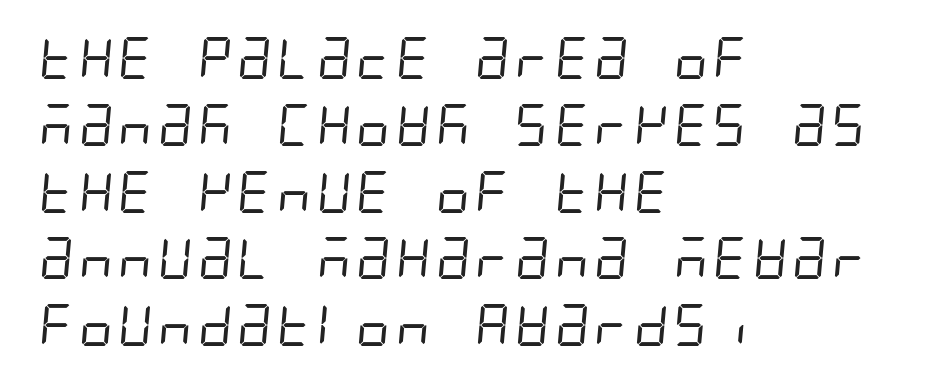
{"serif": "no", "bold": "no", "weight": "regular", "width": "condensed", "stroke_contrast": "low", "x_height": "large", "underline": "no", "align": "left", "line_spacing": "normal", "line_spacing_ratio": 1.59, "letter_spacing": "normal", "letter_spacing_em": 0.0, "glyph_px": 42}
